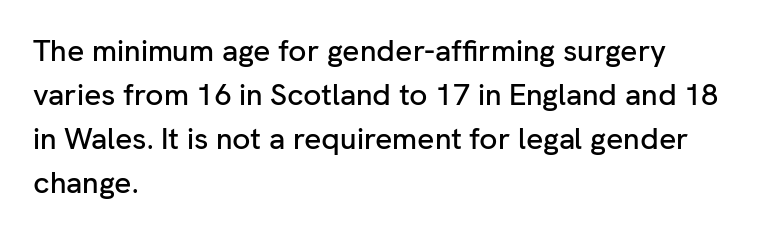
Q: Is the text italic (slanted)? A: No, it is upright.
Q: Is the typeface a serif or a sans-serif typeface? A: Sans-serif.
Q: Is the text underlined? A: No.
Q: How is the paragraph aligned? A: Left-aligned.
Q: Is the spacing between letters normal or unusually wide? A: Normal.
Q: Is the spacing between lines tight, normal or loose? A: Normal.
Q: Width (condensed, normal, or wide)? A: Normal.
Q: Stroke contrast? A: Low.
Q: x-height? A: Medium.
Q: Monospaced? A: No.
